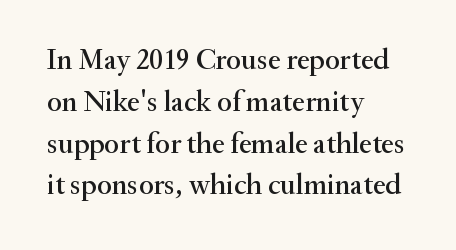
The image shows 29 px serif type, upright; set left-aligned, normal line spacing (1.44x), normal letter spacing, not underlined; medium stroke contrast and a small x-height.
